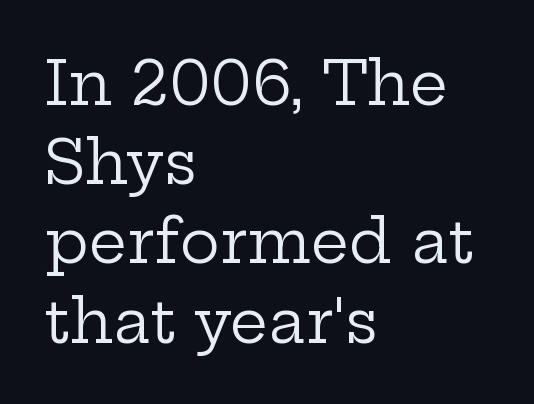
{"serif": "yes", "italic": "no", "bold": "no", "weight": "regular", "width": "wide", "stroke_contrast": "low", "x_height": "medium", "monospaced": "no", "underline": "no", "align": "left", "line_spacing": "normal", "line_spacing_ratio": 1.32, "letter_spacing": "normal", "letter_spacing_em": 0.0, "glyph_px": 60}
